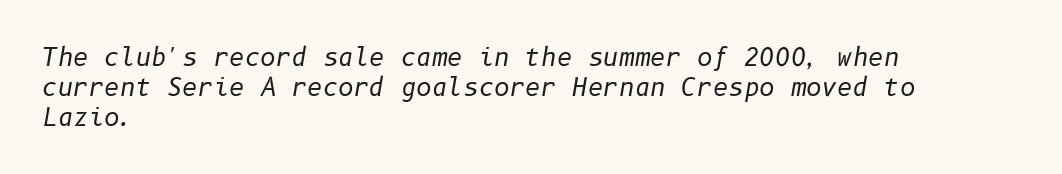
Q: Is the text bold? A: No.
Q: Is the text italic (slanted)? A: Yes, it leans right by about 10 degrees.
Q: Is the text underlined? A: No.
Q: How is the paragraph aligned? A: Left-aligned.
Q: Is the spacing between letters normal or unusually wide? A: Normal.
